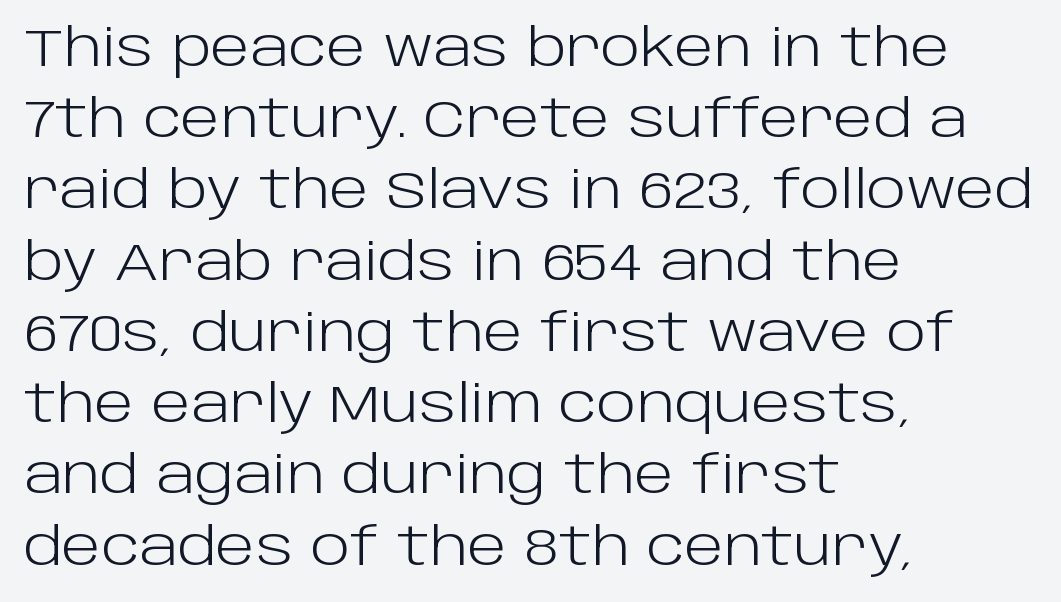
Q: Is the text bold? A: No.
Q: Is the text italic (slanted)? A: No, it is upright.
Q: Is the typeface a serif or a sans-serif typeface? A: Sans-serif.
Q: Is the text underlined? A: No.
Q: How is the paragraph aligned? A: Left-aligned.
Q: Is the spacing between letters normal or unusually wide? A: Normal.
Q: Is the spacing between lines tight, normal or loose? A: Normal.
Q: Width (condensed, normal, or wide)? A: Normal.
Q: Stroke contrast? A: Low.
Q: x-height? A: Large.
Q: Monospaced? A: No.
